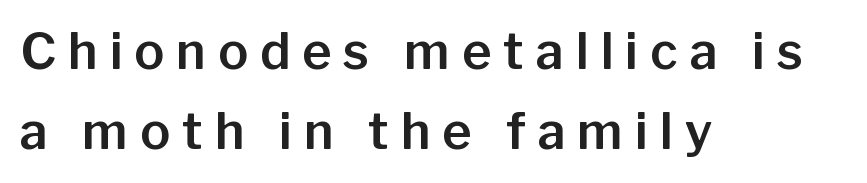
Where is the straight margin? On the left. Rule under the text: the space is simply empty. Nope, no serifs anywhere on these letters. Proportional: the letters do not fall into vertical columns.
